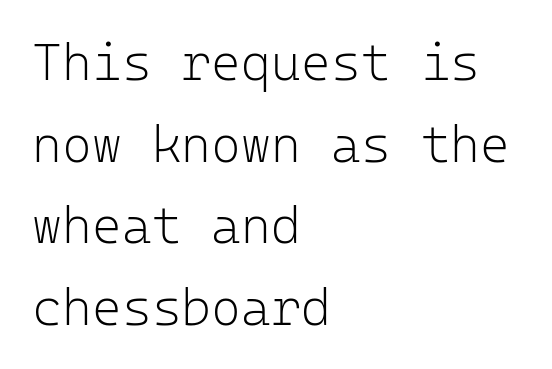
{"serif": "no", "italic": "no", "bold": "no", "weight": "light", "width": "normal", "stroke_contrast": "low", "x_height": "medium", "monospaced": "yes", "underline": "no", "align": "left", "line_spacing": "normal", "line_spacing_ratio": 1.6, "letter_spacing": "normal", "letter_spacing_em": 0.0, "glyph_px": 51}
